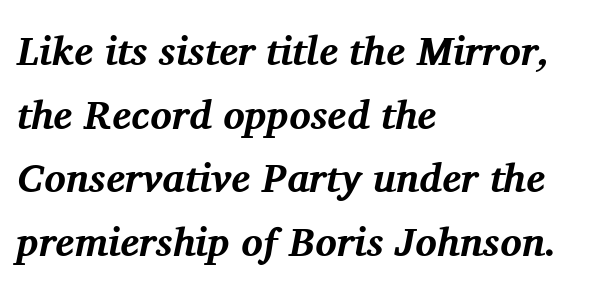
Font category for this specimen: serif. Glyph-to-glyph distance matches everyday printed text. The typesetting leans heavy: a genuine bold. Is the type slanted? Yes — the strokes lean at a clear angle. Letters rest on an invisible, unmarked baseline.
